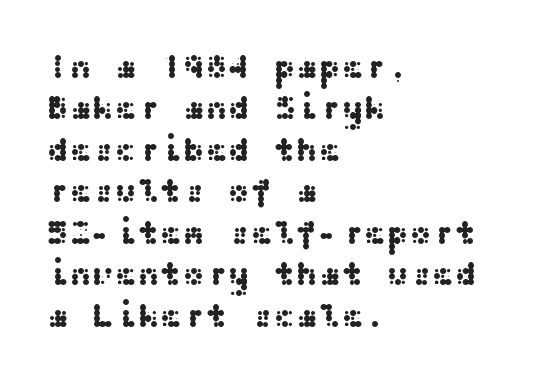
Serif or sans? Sans — the stroke terminals are bare. Inter-character spacing is left at the font's built-in metrics. Each row of text sits above clean, open space. Is there any slant? The stems are plumb. The ragged edge is on the right, which tells us the setting is flush left.
